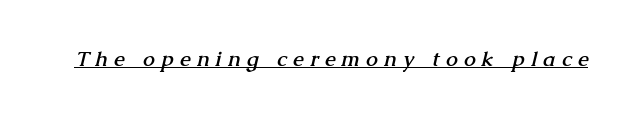
Caption: lettering with a line underneath. Every letter is thick-stroked: bold, no question. There is plenty of visible air inserted between adjacent glyphs.
